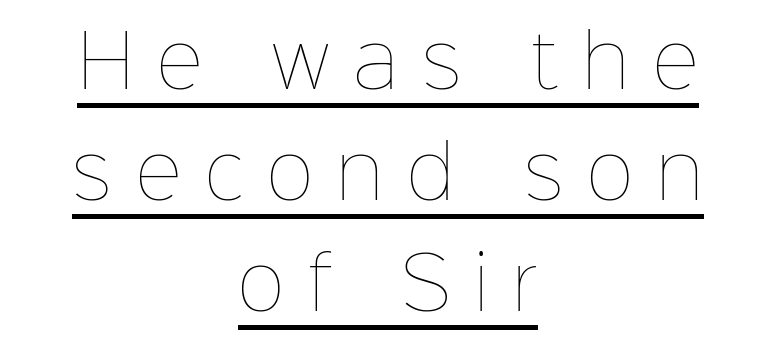
Is this a fixed-width face? No — the glyphs have proportional, varying widths. A centered setting, common on invitations and titles, is used for this passage. This sample uses an upright cut, with every glyph sitting square on the baseline. Observe the wide spacing: letters keep a clear distance from each other.
